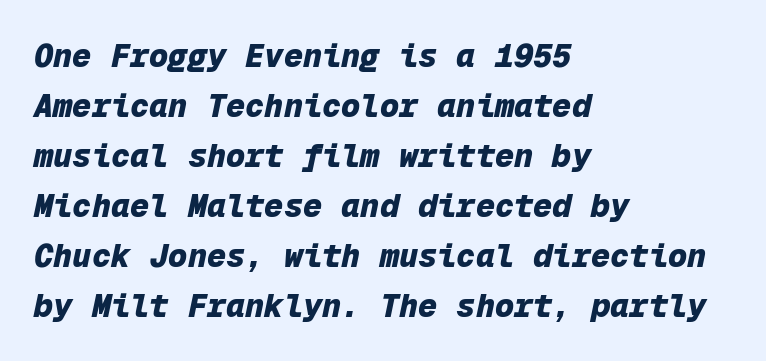
The image shows 32 px heavy type, italic (leaning right), monospaced; set left-aligned, normal line spacing (1.56x), normal letter spacing, not underlined; low stroke contrast and a medium x-height.
